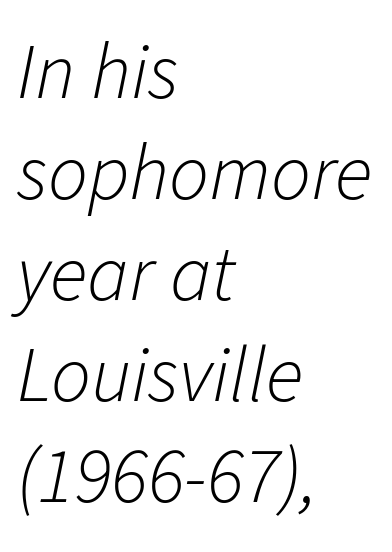
Q: Is the text bold? A: No.
Q: Is the text italic (slanted)? A: Yes, it leans right by about 11 degrees.
Q: Is the text underlined? A: No.
Q: How is the paragraph aligned? A: Left-aligned.
Q: Is the spacing between letters normal or unusually wide? A: Normal.
Q: Is the spacing between lines tight, normal or loose? A: Normal.
Q: Width (condensed, normal, or wide)? A: Normal.
Q: Stroke contrast? A: Low.
Q: x-height? A: Medium.
Q: Monospaced? A: No.
